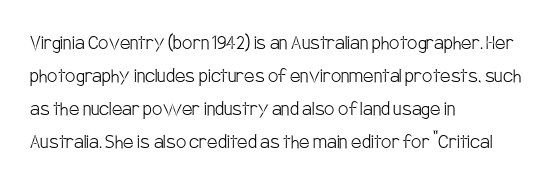
The image shows 23 px text type, upright; set left-aligned, normal line spacing (1.44x), normal letter spacing, not underlined.
